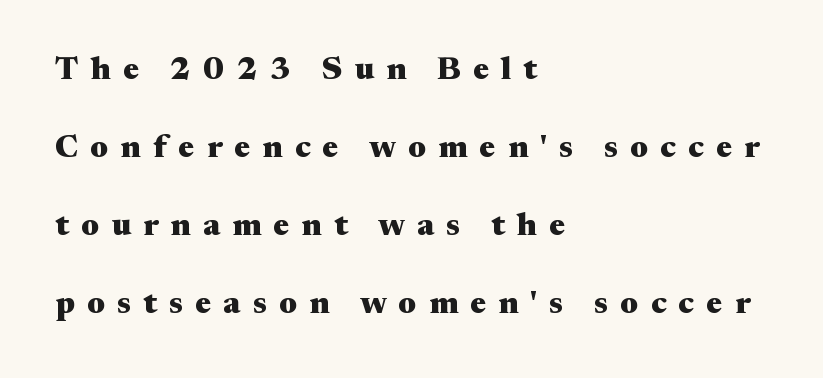
The image shows 32 px heavy, wide serif type, upright; set left-aligned, loose line spacing (2.44x), unusually wide letter spacing (+0.38 em), not underlined; medium stroke contrast and a medium x-height.
